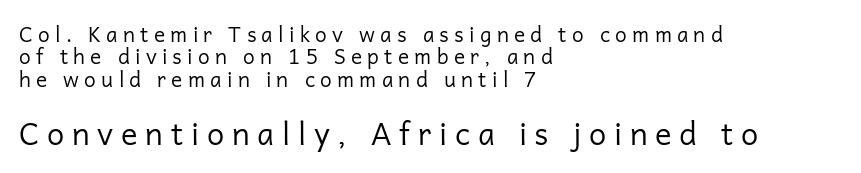
Q: Is the text bold? A: No.
Q: Is the text italic (slanted)? A: No, it is upright.
Q: Is the typeface a serif or a sans-serif typeface? A: Sans-serif.
Q: Is the text underlined? A: No.
Q: How is the paragraph aligned? A: Left-aligned.
Q: Is the spacing between letters normal or unusually wide? A: Unusually wide.
Q: Is the spacing between lines tight, normal or loose? A: Tight.
Q: Which block of text is set in a larger size, the first (top) or the second (bottom)? A: The second (bottom) one.
Q: Width (condensed, normal, or wide)? A: Normal.
Q: Stroke contrast? A: Low.
Q: x-height? A: Medium.
Q: Monospaced? A: No.
